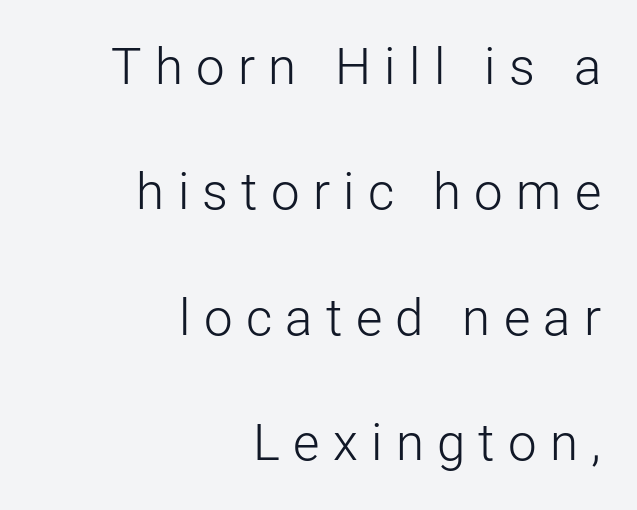
The image shows 51 px light sans-serif type, upright; set right-aligned, loose line spacing (2.46x), unusually wide letter spacing (+0.26 em), not underlined; low stroke contrast and a medium x-height.
